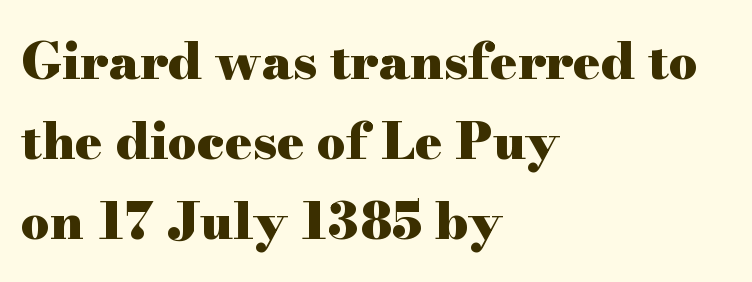
Between one letter and the next there's only the usual sliver of space. Nobody drew a line under any word here. A typesetter would label this face a serif. Notice how the passage keeps a crisp vertical edge on the left only. The lettering stays uniformly vertical, giving the passage a roman look.
